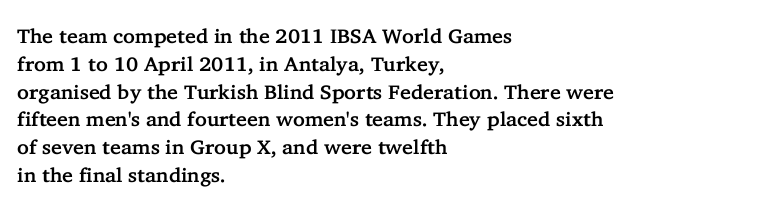
The image shows 20 px text type, upright; set left-aligned, normal line spacing (1.39x), normal letter spacing, not underlined.
